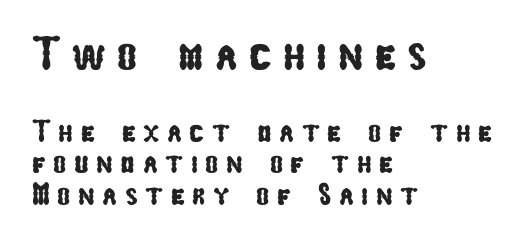
Q: Is the typeface a serif or a sans-serif typeface? A: Sans-serif.
Q: Is the text underlined? A: No.
Q: How is the paragraph aligned? A: Left-aligned.
Q: Is the spacing between letters normal or unusually wide? A: Unusually wide.
Q: Is the spacing between lines tight, normal or loose? A: Tight.
Q: Which block of text is set in a larger size, the first (top) or the second (bottom)? A: The first (top) one.
Q: Width (condensed, normal, or wide)? A: Condensed.
Q: Stroke contrast? A: Low.
Q: x-height? A: Medium.
Q: Monospaced? A: No.
